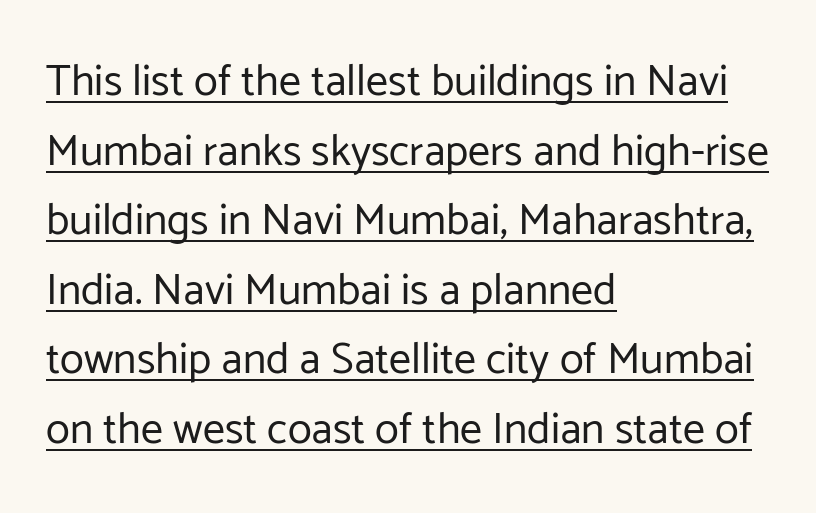
Q: Is the text bold? A: No.
Q: Is the text italic (slanted)? A: No, it is upright.
Q: Is the typeface a serif or a sans-serif typeface? A: Sans-serif.
Q: Is the text underlined? A: Yes.
Q: How is the paragraph aligned? A: Left-aligned.
Q: Is the spacing between letters normal or unusually wide? A: Normal.
Q: Is the spacing between lines tight, normal or loose? A: Normal.
Q: Width (condensed, normal, or wide)? A: Normal.
Q: Stroke contrast? A: Low.
Q: x-height? A: Medium.
Q: Monospaced? A: No.
